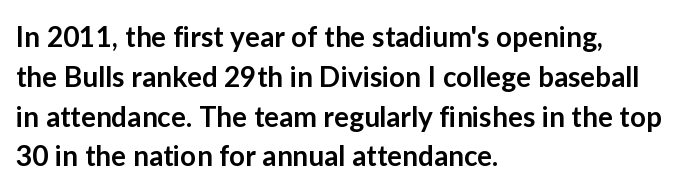
Here the designer chose a conventional face with non-uniform glyph widths. Letters rest on an invisible, unmarked baseline. How are the letters spaced? Ordinarily, with no added tracking. The compositor pushed each line to the left boundary. The passage shown is typeset with a sans-serif family.
